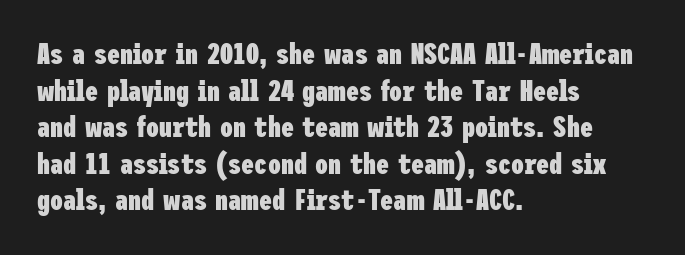
Q: Is the text bold? A: Yes.
Q: Is the text italic (slanted)? A: No, it is upright.
Q: Is the typeface a serif or a sans-serif typeface? A: Sans-serif.
Q: Is the text underlined? A: No.
Q: How is the paragraph aligned? A: Left-aligned.
Q: Is the spacing between letters normal or unusually wide? A: Normal.
Q: Is the spacing between lines tight, normal or loose? A: Normal.
Q: Width (condensed, normal, or wide)? A: Condensed.
Q: Stroke contrast? A: Low.
Q: x-height? A: Medium.
